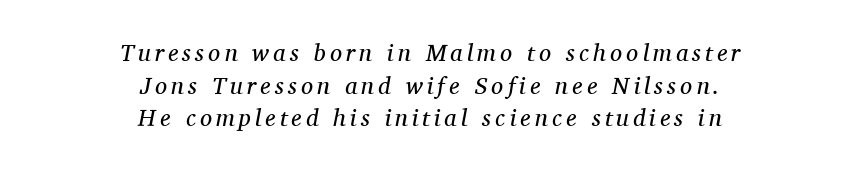
Q: Is the text bold? A: No.
Q: Is the text italic (slanted)? A: Yes, it leans right by about 11 degrees.
Q: Is the text underlined? A: No.
Q: How is the paragraph aligned? A: Centered.
Q: Is the spacing between lines tight, normal or loose? A: Normal.
